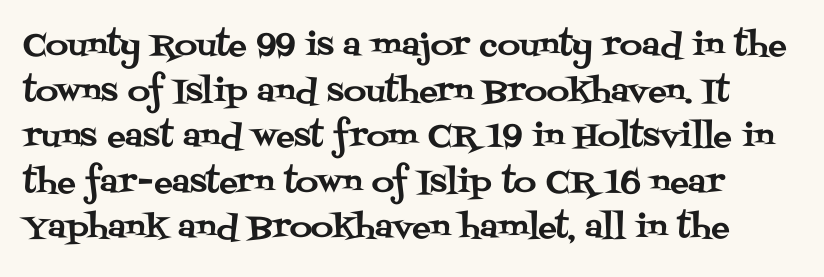
Designer's note — italics off, roman on. The type family on display is of the serif kind. The vertical gap from one line to the next is medium. Has an underline been added? It has not. The face used here is proportionally spaced, like ordinary book or web type. Nobody touched the tracking dial on this one.
